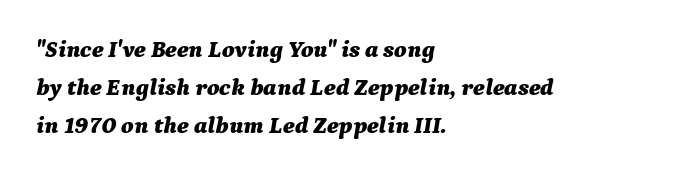
The image shows 24 px bold type, italic (leaning right); set left-aligned, normal line spacing (1.59x), normal letter spacing, not underlined.
